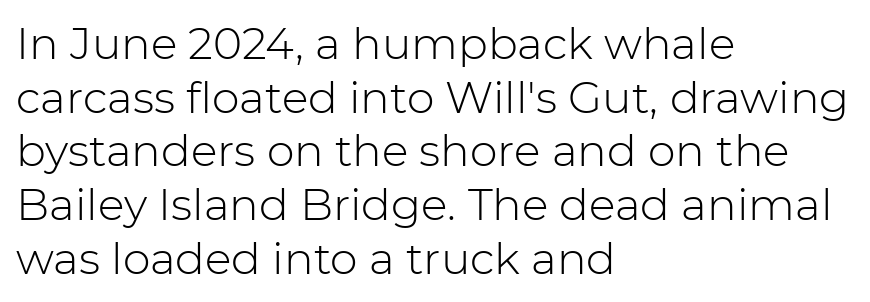
{"serif": "no", "italic": "no", "bold": "no", "weight": "light", "width": "normal", "stroke_contrast": "low", "x_height": "medium", "monospaced": "no", "underline": "no", "align": "left", "line_spacing_ratio": 1.22, "letter_spacing": "normal", "letter_spacing_em": 0.0, "glyph_px": 44}
